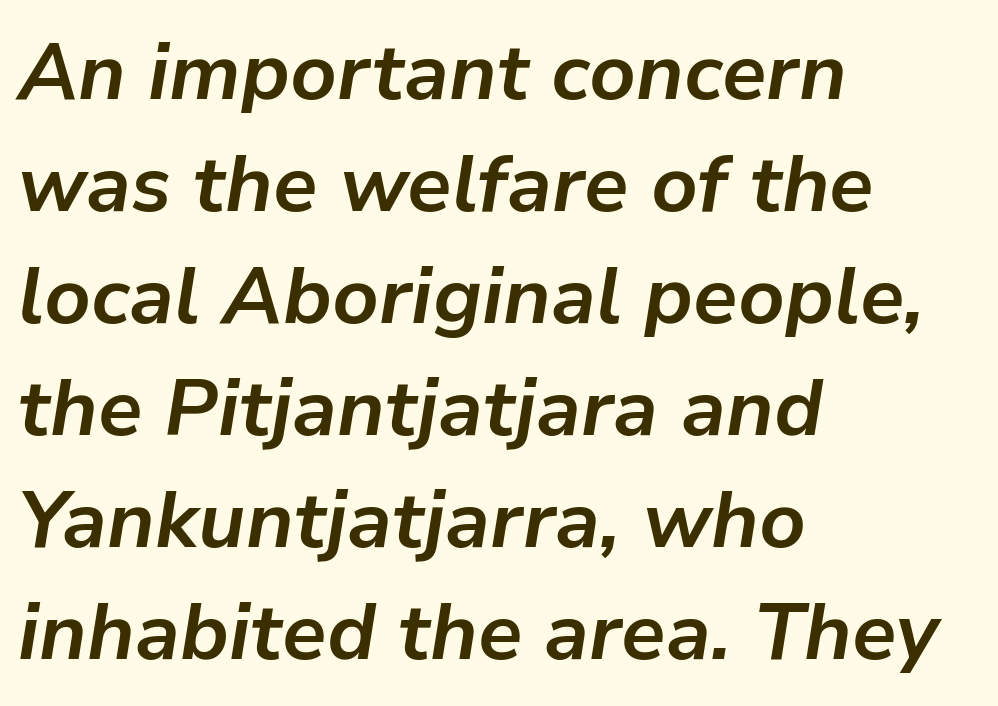
This rendering uses left alignment, leaving the right contour irregular. Leading matches the norm, producing a regular column. These lines carry a lot of weight — the face is fully bold. Standard letterfit; no display-style spreading of the glyphs. The glyphs are unaccompanied by any horizontal stroke below them. There's an unmistakable incline to the writing here.
